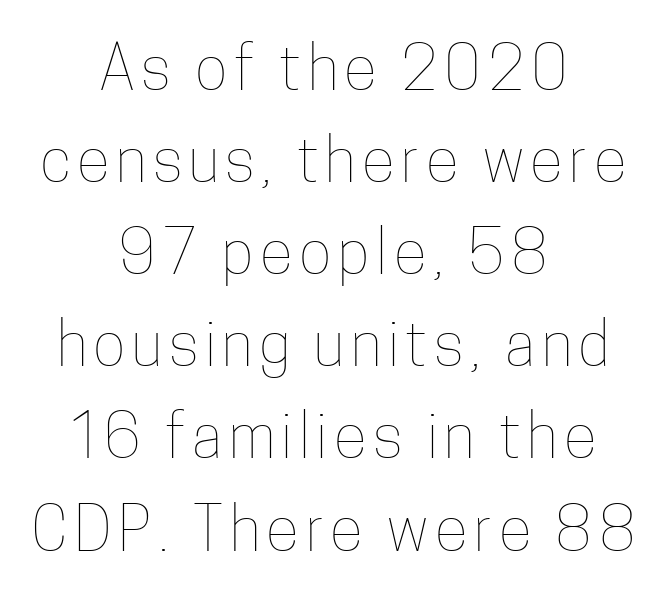
The image shows 61 px thin, condensed type, upright; set centered, normal line spacing (1.51x), not underlined; low stroke contrast and a medium x-height.
